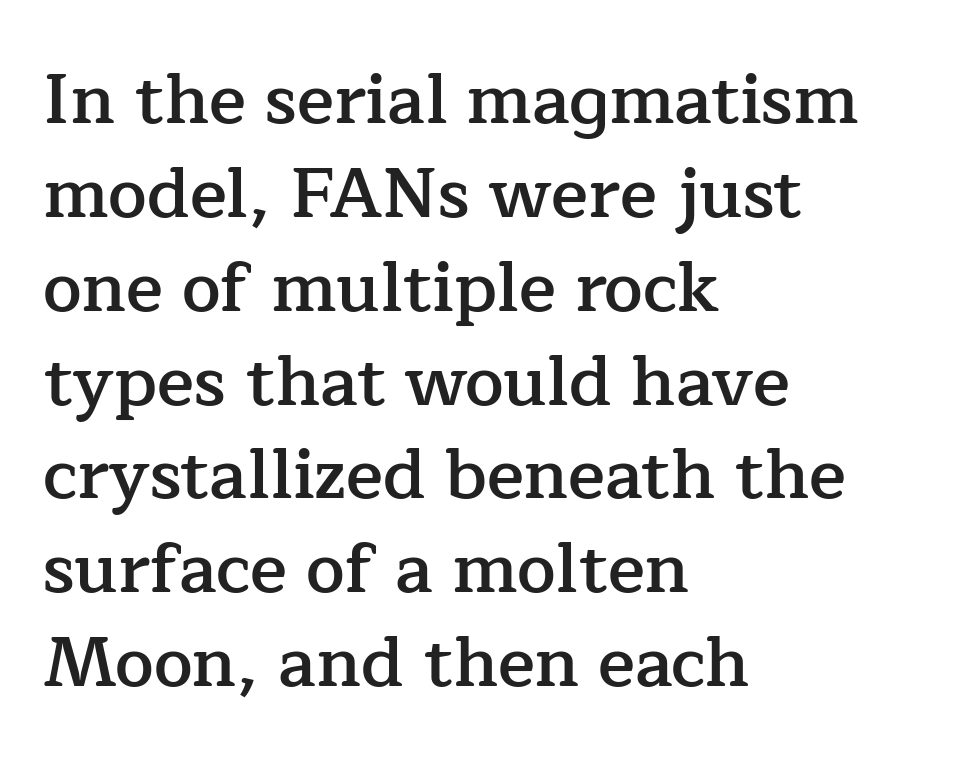
Notice the strokes are somewhat thickened but not fully heavy: this is a semibold. The foot of each line stays bare and open. Teacher's note: observe the even left margin — that is flush-left alignment. The passage shown is typeset with a serif family.
